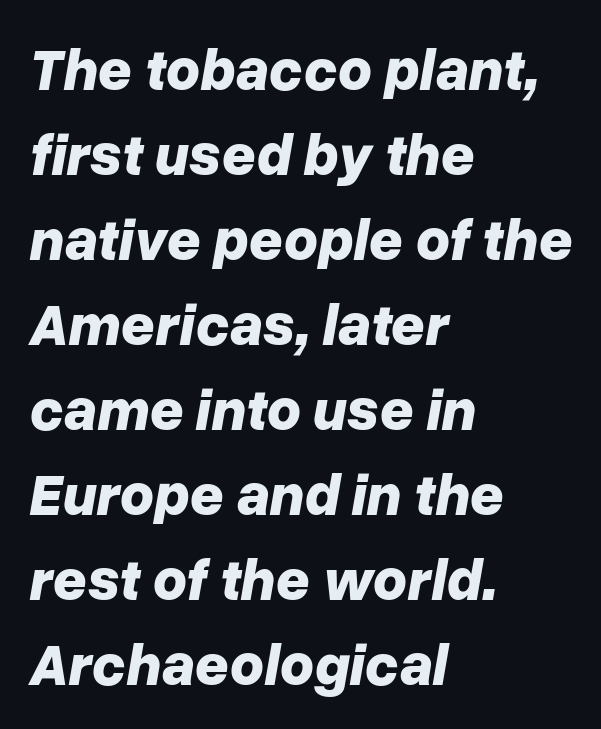
Summary of vertical rhythm: regular, with standard interline spacing. The strip under each line holds only bare page. These lines are rendered in a variable-pitch font. The ragged edge is on the right, which tells us the setting is flush left. These lines carry a lot of weight — the face is fully bold. This is oblique type, the kind used for emphasis or titles.
